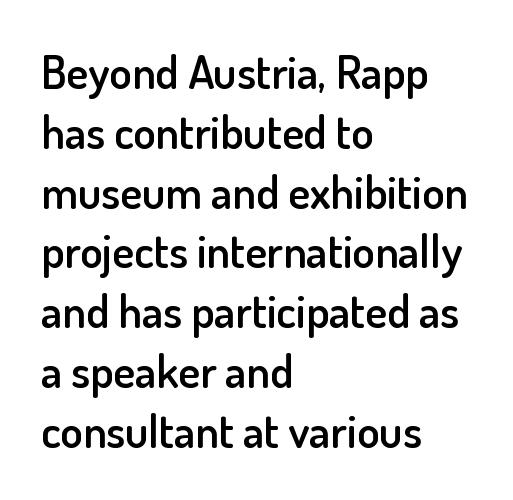
Italic: no, the glyphs are upright roman. This sample is left-justified, so line endings fall wherever the words run out. Leading matches the norm, producing a regular column. Underline: absent. A typesetter would call this proportional, since set widths differ per character. You could call the tracking neutral — neither tight nor loose.
